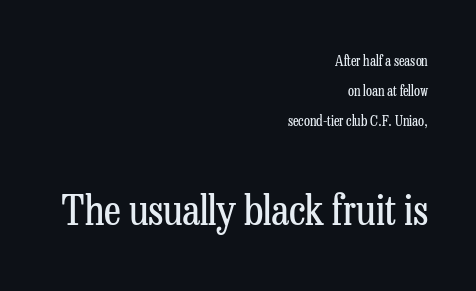
A serif font was chosen for this passage. The type is set solid horizontally, with unmodified tracking. A student would notice the bottom passage is typeset larger than what precedes it. This sample uses an upright cut, with every glyph sitting square on the baseline.
